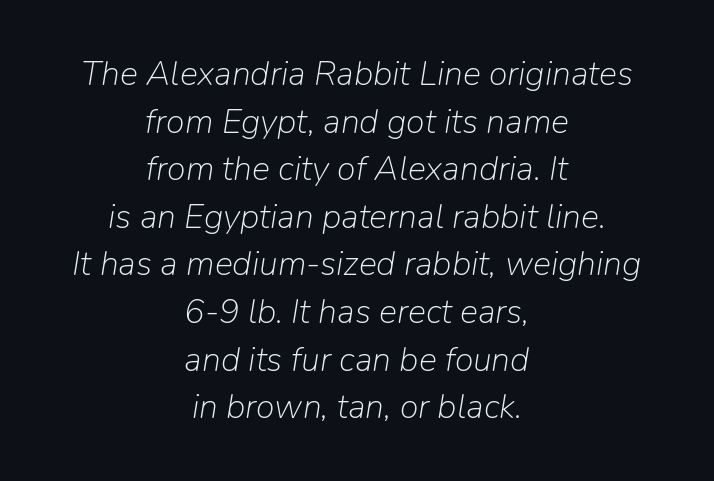
Q: Is the text bold? A: No.
Q: Is the text italic (slanted)? A: Yes, it leans right by about 9 degrees.
Q: Is the text underlined? A: No.
Q: How is the paragraph aligned? A: Centered.
Q: Is the spacing between letters normal or unusually wide? A: Normal.
Q: Is the spacing between lines tight, normal or loose? A: Normal.
Q: Width (condensed, normal, or wide)? A: Normal.
Q: Stroke contrast? A: Low.
Q: x-height? A: Medium.
Q: Monospaced? A: No.
